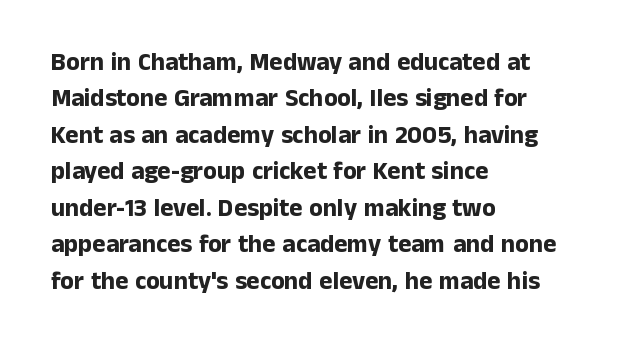
The letters are bold, with thick, heavy strokes. If you measured baseline to baseline, you'd find a middling distance. Posture: straight, roman, zero tilt. No word sits above an underline.
